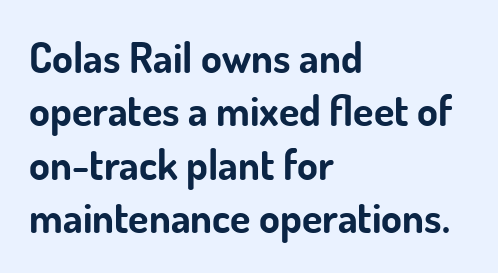
Looks like regular typesetting: each glyph gets only the width it needs. This rendering uses left alignment, leaving the right contour irregular. The characters display no serif detailing; their extremities are plain. The letterforms sit shoulder to shoulder at normal distance. A clean baseline with only descenders dipping below it. The lettering stays uniformly vertical, giving the passage a roman look.
